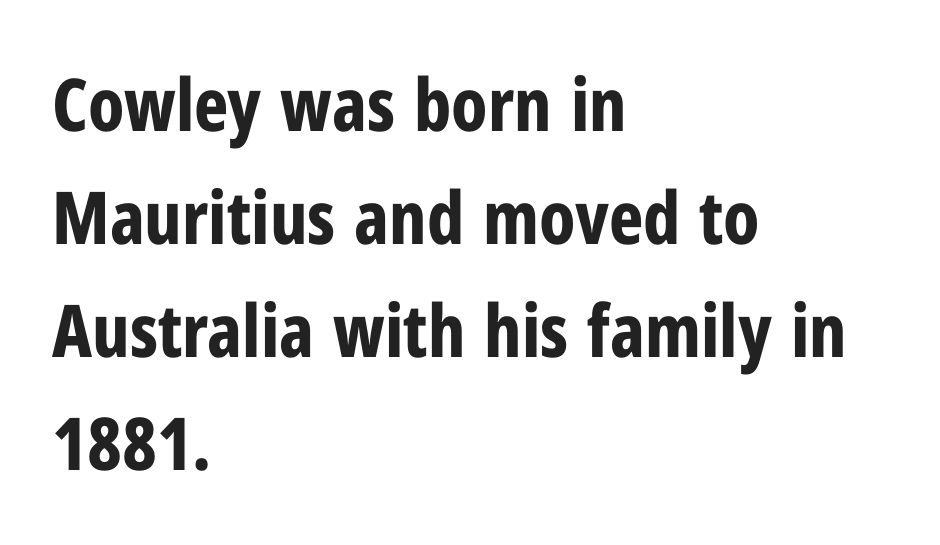
Q: Is the text bold? A: Yes.
Q: Is the text italic (slanted)? A: No, it is upright.
Q: Is the typeface a serif or a sans-serif typeface? A: Sans-serif.
Q: Is the text underlined? A: No.
Q: How is the paragraph aligned? A: Left-aligned.
Q: Is the spacing between letters normal or unusually wide? A: Normal.
Q: Is the spacing between lines tight, normal or loose? A: Normal.
Q: Width (condensed, normal, or wide)? A: Condensed.
Q: Stroke contrast? A: Low.
Q: x-height? A: Medium.
Q: Monospaced? A: No.
